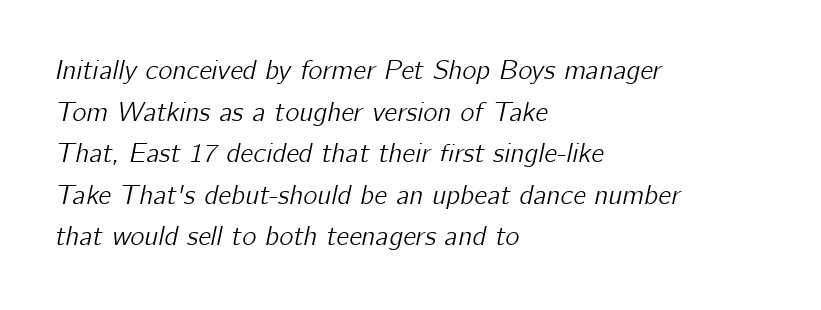
Descender tails drop into unmarked territory. The face used here is rendered with its standard letterfit. Reading down the block, your eye returns to a fixed left position each line. The rows are spaced the way most documents space them. Italic: yes, the glyphs are oblique.
